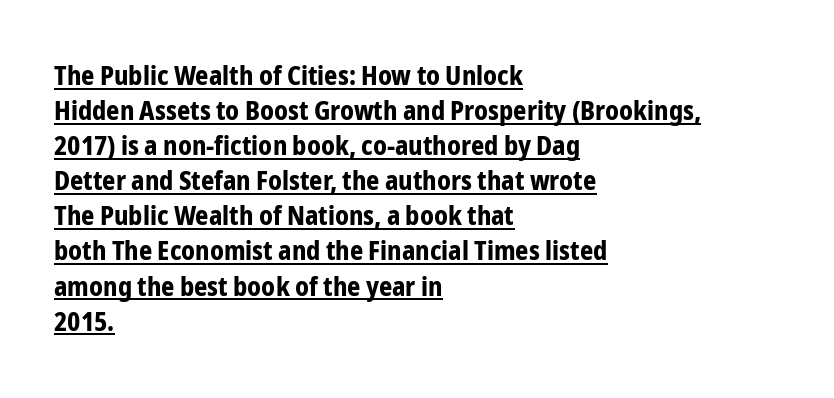
{"italic": "no", "bold": "yes", "underline": "yes", "align": "left", "line_spacing": "normal", "line_spacing_ratio": 1.35, "letter_spacing": "normal", "letter_spacing_em": 0.0, "glyph_px": 26}
